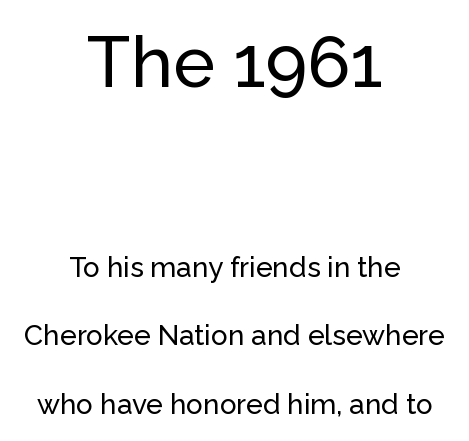
The image shows 71 px sans-serif type, upright; set centered, loose line spacing (2.44x), normal letter spacing, not underlined; the first (top) block is 2.54x larger; low stroke contrast and a medium x-height.
